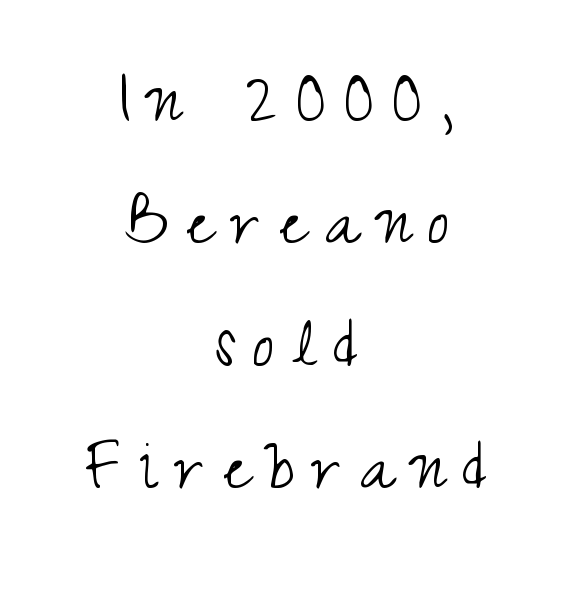
Beneath every word, the page is bare. The rendering uses natural spacing where letterforms have individual widths. Are there feet on the stems? There aren't — it's a sans. Does the copy run flush right? No — it is centered line by line. Is there much room between lines? A standard amount, neither cramped nor airy. No extra ink here — the face is not bold.
